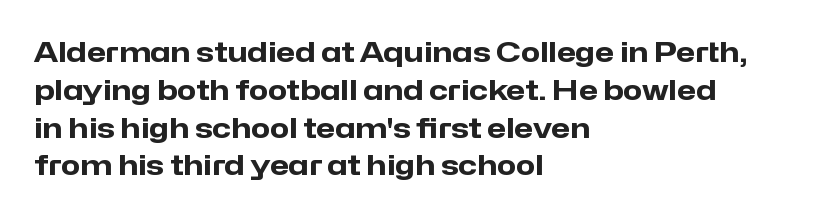
The axis of the letterforms is exactly vertical. The rows are spaced the way most documents space them. Do the characters align in a grid? No, the font is proportional. Strong, thick strokes mark this as bold type. Descenders hang freely into open space. The face used here is a sans, in the tradition of grotesques and geometrics.
